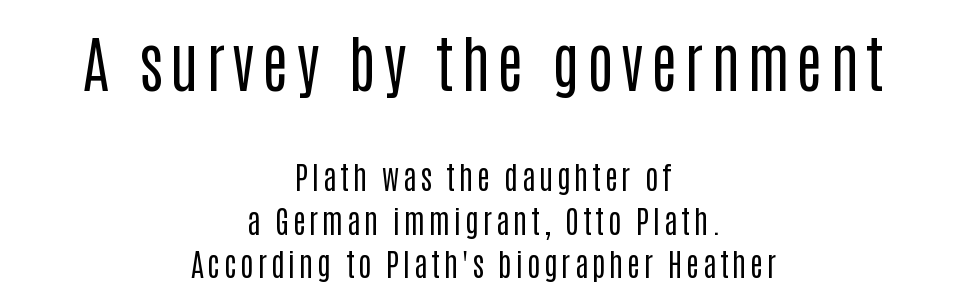
The image shows 62 px regular-weight, condensed sans-serif type, upright; set centered, normal line spacing (1.4x), not underlined; the first (top) block is 2.0x larger; low stroke contrast and a large x-height.
